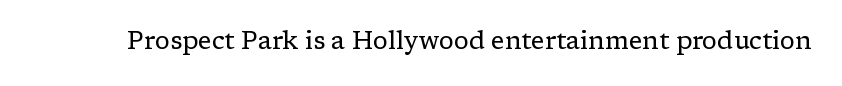
The image shows 25 px text type, upright; set normal letter spacing, not underlined.
